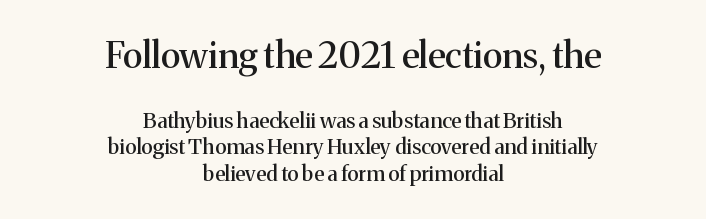
The image shows 36 px serif type, upright; set centered, normal line spacing (1.27x), normal letter spacing, not underlined; the first (top) block is 1.71x larger; medium stroke contrast and a medium x-height.
